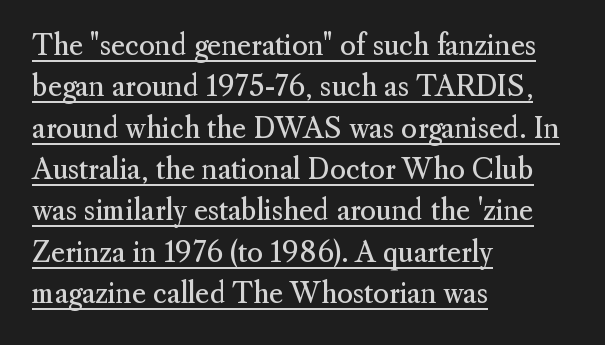
Q: Is the text bold? A: No.
Q: Is the text italic (slanted)? A: No, it is upright.
Q: Is the text underlined? A: Yes.
Q: How is the paragraph aligned? A: Left-aligned.
Q: Is the spacing between letters normal or unusually wide? A: Normal.
Q: Is the spacing between lines tight, normal or loose? A: Normal.
